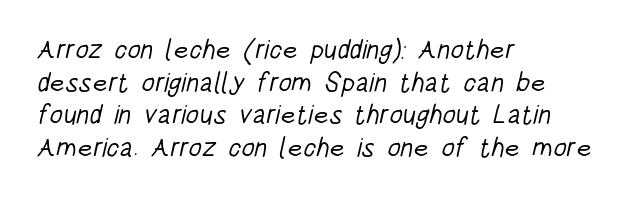
{"bold": "no", "underline": "no", "align": "left", "line_spacing_ratio": 1.21, "letter_spacing": "normal", "letter_spacing_em": 0.0, "glyph_px": 27}
